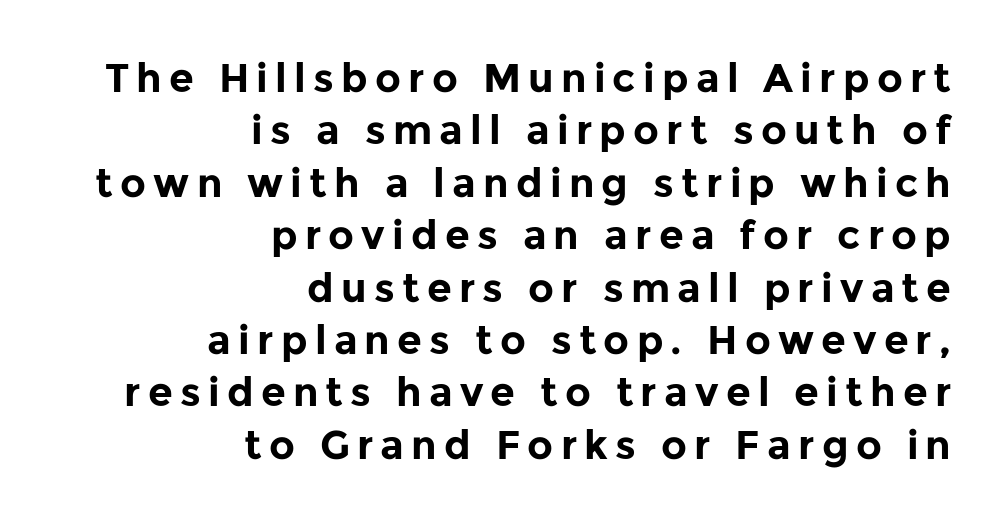
The type family on display is of the sans-serif kind. A typesetter would call this proportional, since set widths differ per character. Quick note: interline space is typical. Typeset ragged left — the right edge is the straight one.
